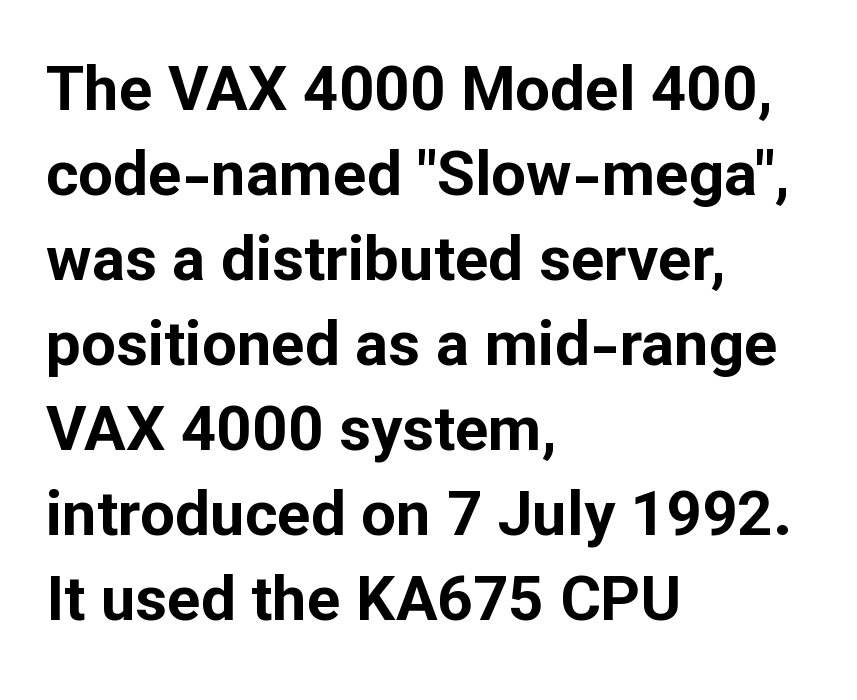
Q: Is the text bold? A: Yes.
Q: Is the text italic (slanted)? A: No, it is upright.
Q: Is the typeface a serif or a sans-serif typeface? A: Sans-serif.
Q: Is the text underlined? A: No.
Q: How is the paragraph aligned? A: Left-aligned.
Q: Is the spacing between letters normal or unusually wide? A: Normal.
Q: Is the spacing between lines tight, normal or loose? A: Normal.
Q: Width (condensed, normal, or wide)? A: Normal.
Q: Stroke contrast? A: Low.
Q: x-height? A: Medium.
Q: Monospaced? A: No.
